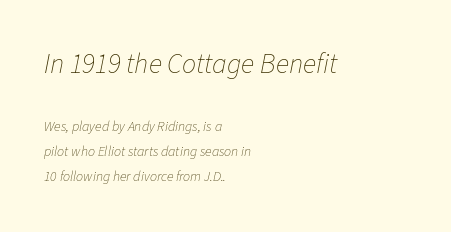
Q: Is the text bold? A: No.
Q: Is the text italic (slanted)? A: Yes, it leans right by about 11 degrees.
Q: Is the text underlined? A: No.
Q: How is the paragraph aligned? A: Left-aligned.
Q: Is the spacing between letters normal or unusually wide? A: Normal.
Q: Which block of text is set in a larger size, the first (top) or the second (bottom)? A: The first (top) one.
Q: Width (condensed, normal, or wide)? A: Normal.
Q: Stroke contrast? A: Low.
Q: x-height? A: Medium.
Q: Monospaced? A: No.
